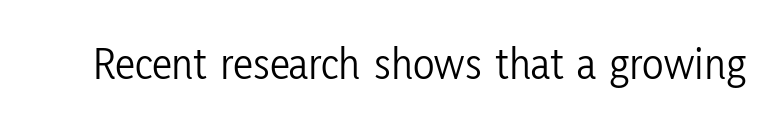
{"serif": "no", "italic": "no", "bold": "no", "weight": "light", "width": "condensed", "stroke_contrast": "low", "x_height": "medium", "monospaced": "no", "underline": "no", "letter_spacing": "normal", "letter_spacing_em": 0.0, "glyph_px": 45}
